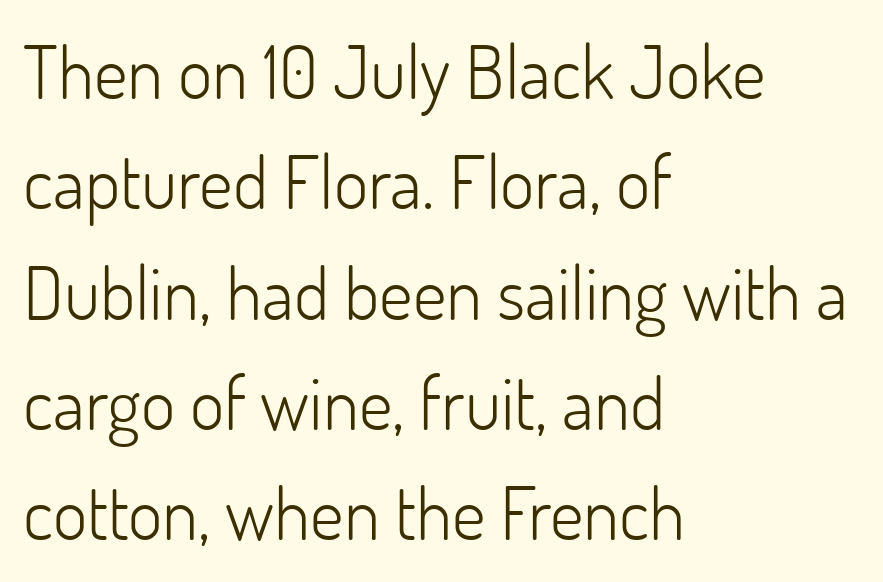
Q: Is the text bold? A: No.
Q: Is the text italic (slanted)? A: No, it is upright.
Q: Is the typeface a serif or a sans-serif typeface? A: Sans-serif.
Q: Is the text underlined? A: No.
Q: How is the paragraph aligned? A: Left-aligned.
Q: Is the spacing between letters normal or unusually wide? A: Normal.
Q: Is the spacing between lines tight, normal or loose? A: Normal.
Q: Width (condensed, normal, or wide)? A: Normal.
Q: Stroke contrast? A: Low.
Q: x-height? A: Small.
Q: Monospaced? A: No.
